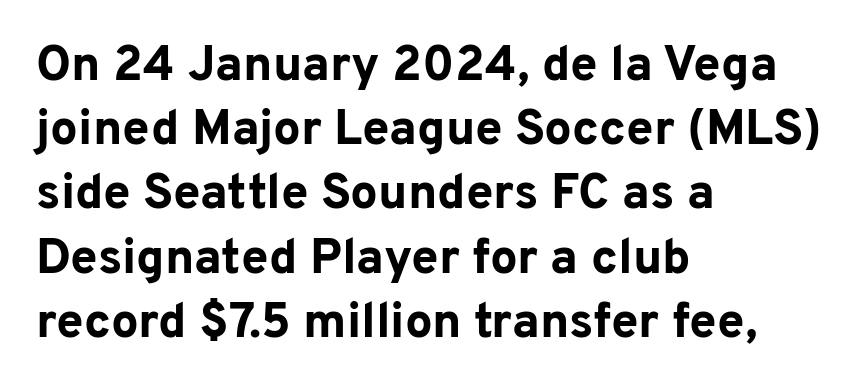
{"serif": "no", "italic": "no", "bold": "yes", "weight": "bold", "width": "normal", "stroke_contrast": "low", "x_height": "medium", "monospaced": "no", "underline": "no", "align": "left", "line_spacing": "normal", "line_spacing_ratio": 1.31, "letter_spacing": "normal", "letter_spacing_em": 0.0, "glyph_px": 49}
